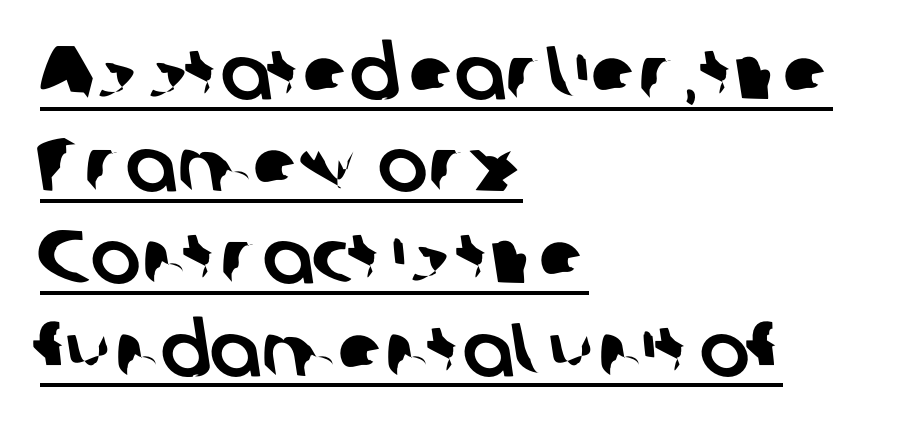
{"serif": "no", "width": "normal", "stroke_contrast": "low", "x_height": "medium", "monospaced": "no", "underline": "yes", "align": "left", "line_spacing_ratio": 1.23, "letter_spacing": "normal", "letter_spacing_em": 0.0, "glyph_px": 75}
